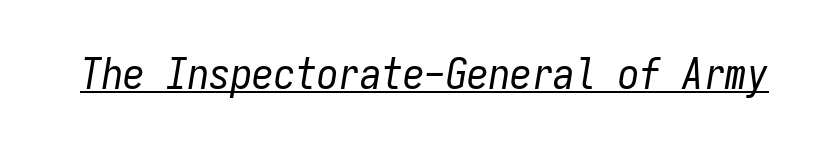
Is the stroke heavy? The answer is a plain regular-or-lighter. Every character sits at an angle, as italics do. The tracking reads as untouched default to a designer's eye. The rendered words wear a rule along their underside. Every character here occupies the same horizontal width, giving the sample a typewriter-like rhythm.
